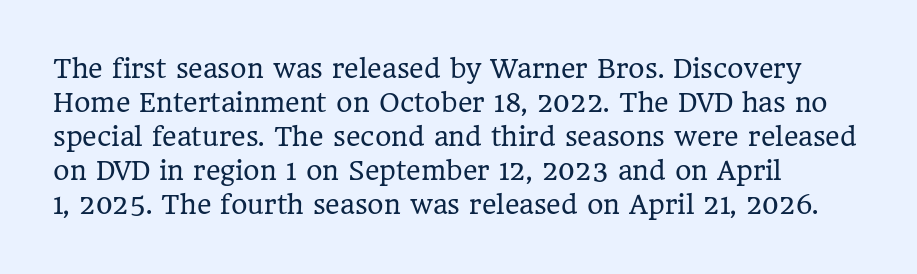
{"italic": "no", "bold": "no", "underline": "no", "align": "left", "line_spacing": "normal", "line_spacing_ratio": 1.36, "letter_spacing": "normal", "letter_spacing_em": 0.0, "glyph_px": 25}
